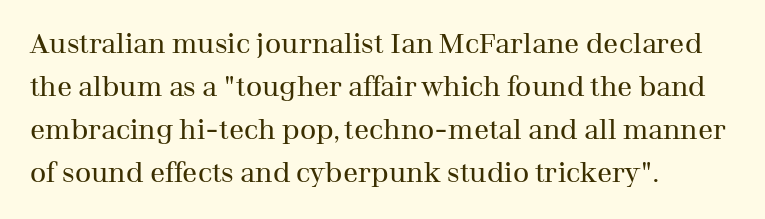
Q: Is the text bold? A: No.
Q: Is the text italic (slanted)? A: No, it is upright.
Q: Is the typeface a serif or a sans-serif typeface? A: Serif.
Q: Is the text underlined? A: No.
Q: How is the paragraph aligned? A: Left-aligned.
Q: Is the spacing between letters normal or unusually wide? A: Normal.
Q: Is the spacing between lines tight, normal or loose? A: Normal.
Q: Width (condensed, normal, or wide)? A: Normal.
Q: Stroke contrast? A: Medium.
Q: x-height? A: Medium.
Q: Monospaced? A: No.
